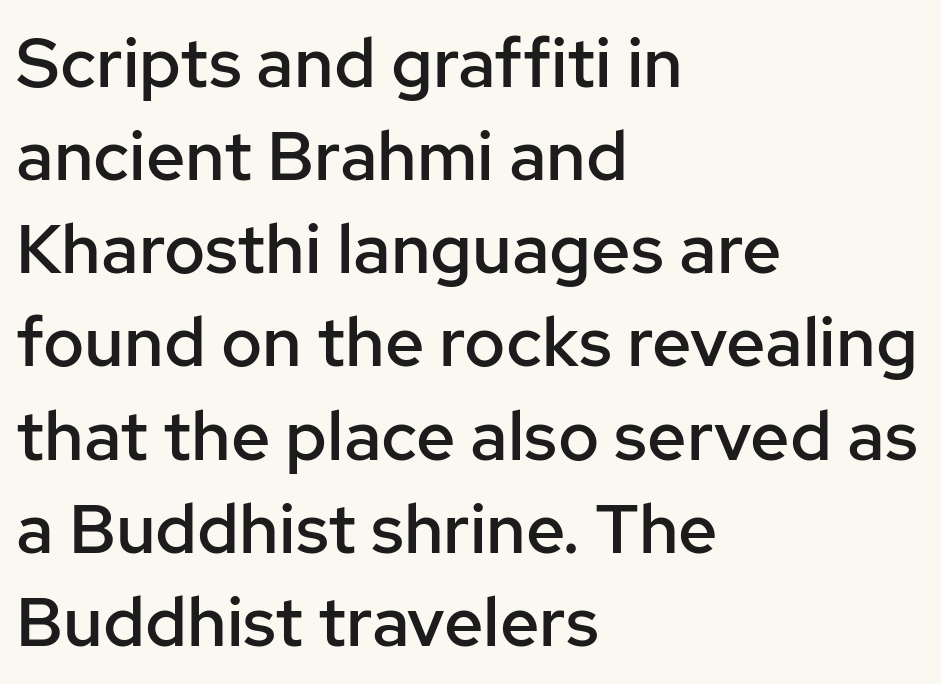
Nobody touched the tracking dial on this one. A sans-serif font was chosen for this passage. Each new line begins a customary step beneath the previous one. The typography opts for an upright posture over an oblique one. You could not count columns in this text — the font is proportionally spaced.
